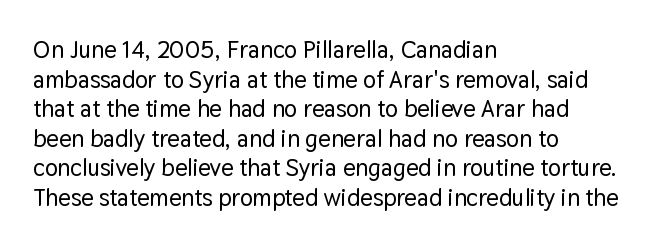
Q: Is the text italic (slanted)? A: No, it is upright.
Q: Is the text underlined? A: No.
Q: How is the paragraph aligned? A: Left-aligned.
Q: Is the spacing between letters normal or unusually wide? A: Normal.
